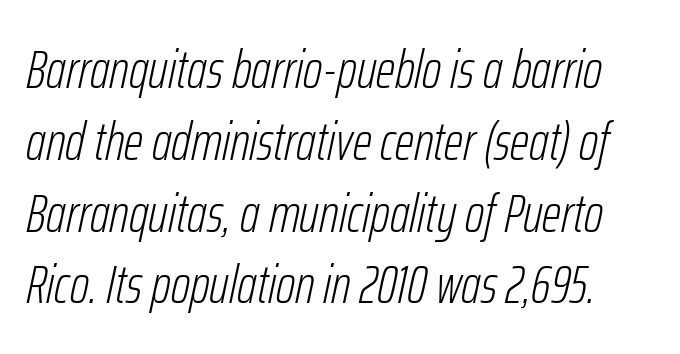
The image shows 54 px light, condensed type, italic (leaning right); set normal line spacing (1.33x), normal letter spacing, not underlined; low stroke contrast and a medium x-height.
